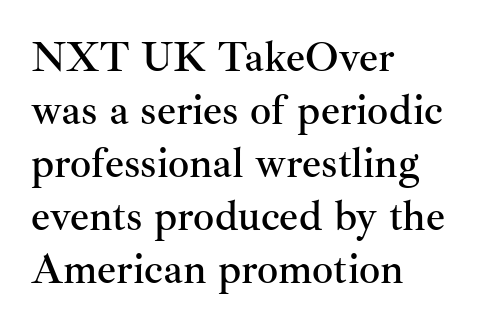
Q: Is the text italic (slanted)? A: No, it is upright.
Q: Is the typeface a serif or a sans-serif typeface? A: Serif.
Q: Is the text underlined? A: No.
Q: How is the paragraph aligned? A: Left-aligned.
Q: Is the spacing between letters normal or unusually wide? A: Normal.
Q: Is the spacing between lines tight, normal or loose? A: Normal.
Q: Width (condensed, normal, or wide)? A: Normal.
Q: Stroke contrast? A: Medium.
Q: x-height? A: Small.
Q: Monospaced? A: No.
